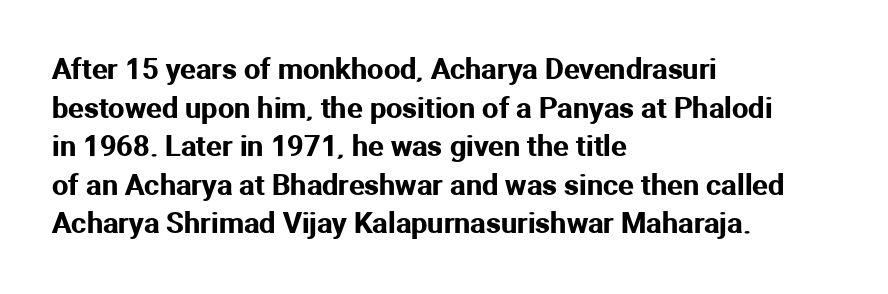
Q: Is the text italic (slanted)? A: No, it is upright.
Q: Is the typeface a serif or a sans-serif typeface? A: Sans-serif.
Q: Is the text underlined? A: No.
Q: How is the paragraph aligned? A: Left-aligned.
Q: Is the spacing between letters normal or unusually wide? A: Normal.
Q: Is the spacing between lines tight, normal or loose? A: Normal.
Q: Width (condensed, normal, or wide)? A: Normal.
Q: Stroke contrast? A: Medium.
Q: x-height? A: Medium.
Q: Monospaced? A: No.
